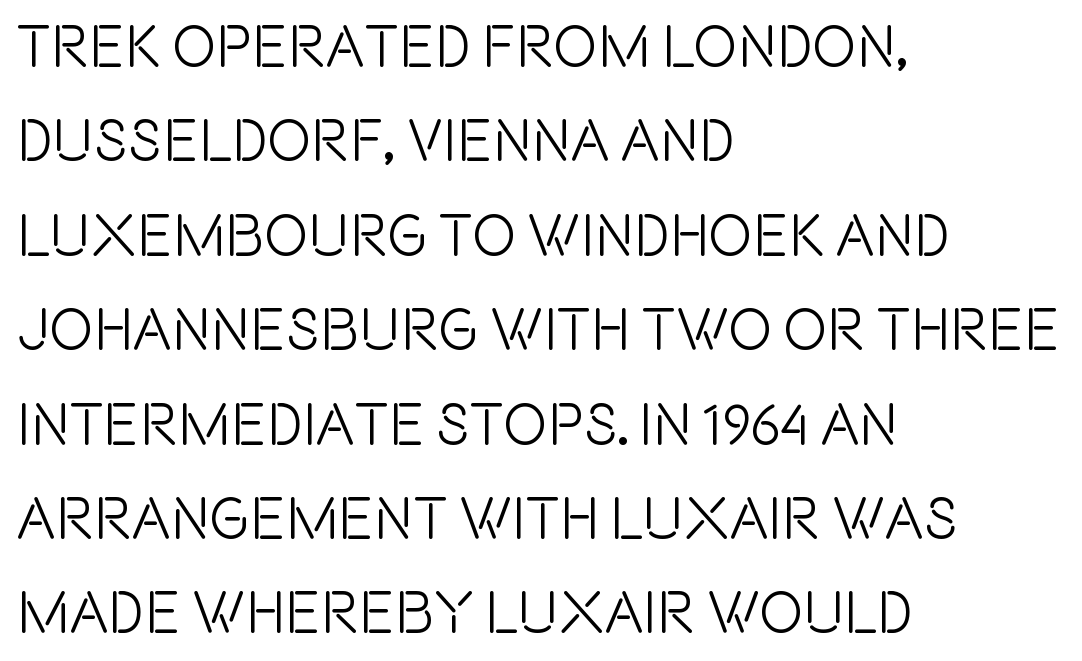
How would I describe the line gaps? Plain and ordinary. The face used here is proportionally spaced, like ordinary book or web type. Honestly, there is no underline to notice here at all. The axis of the letterforms is exactly vertical.
